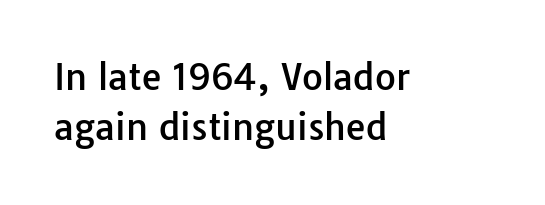
{"serif": "no", "italic": "no", "width": "normal", "stroke_contrast": "low", "x_height": "medium", "monospaced": "no", "underline": "no", "align": "left", "line_spacing": "normal", "line_spacing_ratio": 1.39, "letter_spacing": "normal", "letter_spacing_em": 0.0, "glyph_px": 36}
